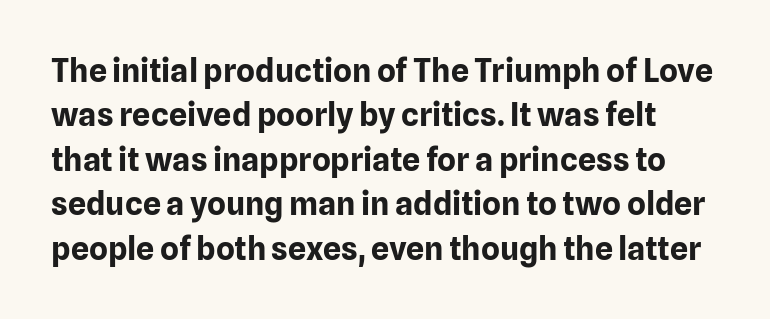
The image shows 32 px bold sans-serif type, upright; set normal line spacing (1.39x), normal letter spacing, not underlined; low stroke contrast and a medium x-height.
